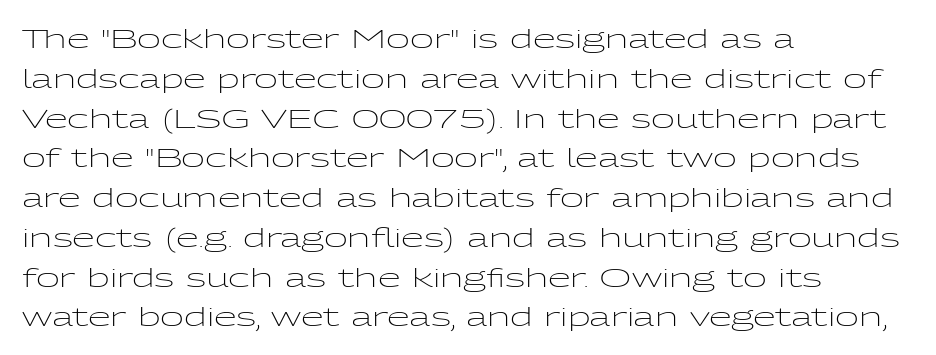
{"italic": "no", "bold": "no", "underline": "no", "align": "left", "line_spacing": "normal", "line_spacing_ratio": 1.53, "letter_spacing": "normal", "letter_spacing_em": 0.0, "glyph_px": 26}
